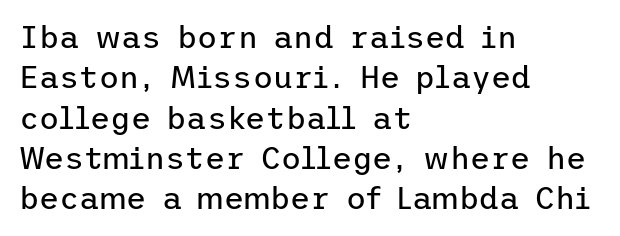
The image shows 31 px regular-weight sans-serif type, upright; set left-aligned, normal line spacing (1.3x), normal letter spacing, not underlined; low stroke contrast and a medium x-height.
